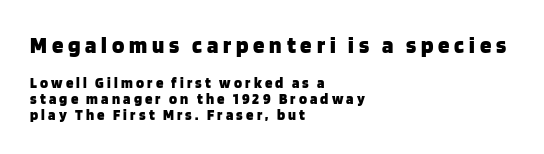
Note: larger setting up top, smaller setting below. Notice how the passage keeps a crisp vertical edge on the left only. Compared with typical body copy, the letter spacing here is much looser. Chunky letters — that's bold for sure. Glance below the letters and you will spot only blank space. Reading down the column, the eye jumps only a short way to each next line.
